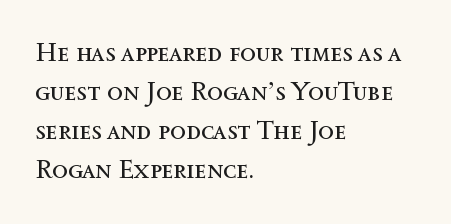
Each new line begins a customary step beneath the previous one. Students, note that the glyphs here touch the page at normal intervals. Letters rest on an invisible, unmarked baseline. Posture: upright roman.
